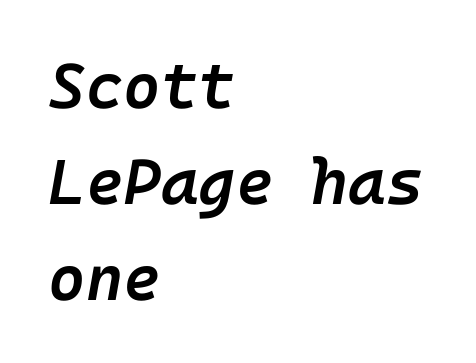
Q: Is the text bold? A: Semi-bold.
Q: Is the text italic (slanted)? A: Yes, it leans right by about 10 degrees.
Q: Is the text underlined? A: No.
Q: How is the paragraph aligned? A: Left-aligned.
Q: Is the spacing between letters normal or unusually wide? A: Normal.
Q: Is the spacing between lines tight, normal or loose? A: Normal.
Q: Width (condensed, normal, or wide)? A: Normal.
Q: Stroke contrast? A: Low.
Q: x-height? A: Medium.
